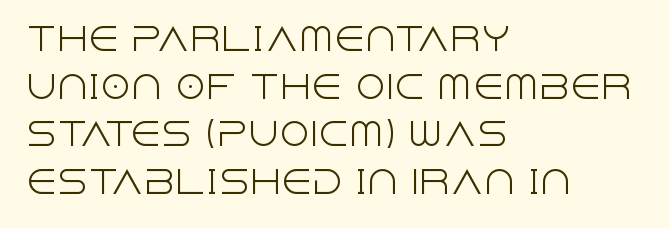
The image shows 31 px light sans-serif type, upright; set left-aligned, normal line spacing (1.54x), normal letter spacing, not underlined; a large x-height.
